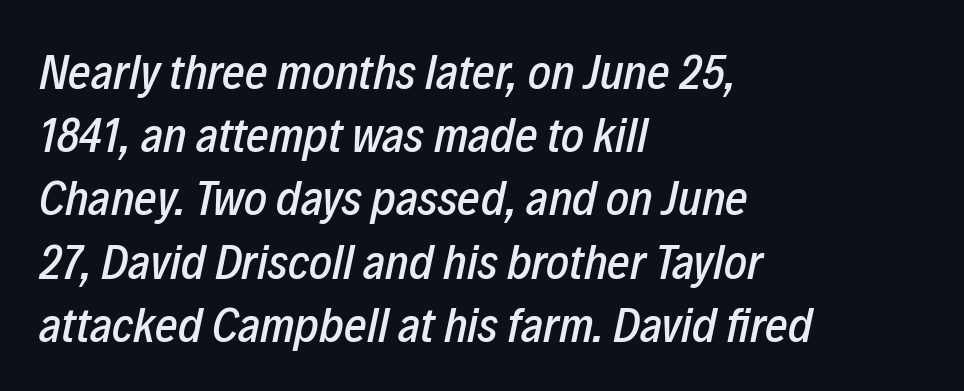
The image shows 49 px condensed type, italic (leaning right); set left-aligned, normal line spacing (1.29x), normal letter spacing, not underlined; low stroke contrast and a medium x-height.
